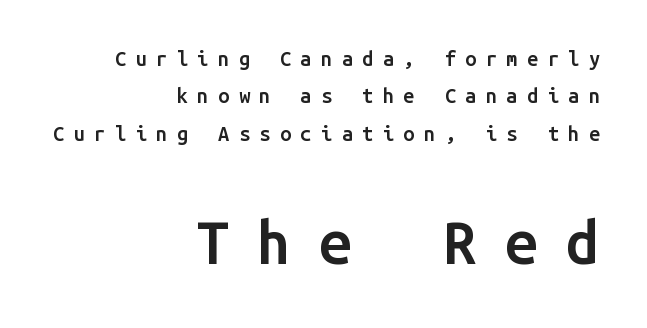
Q: Is the text bold? A: Semi-bold.
Q: Is the text italic (slanted)? A: No, it is upright.
Q: Is the typeface a serif or a sans-serif typeface? A: Sans-serif.
Q: Is the text underlined? A: No.
Q: How is the paragraph aligned? A: Right-aligned.
Q: Is the spacing between letters normal or unusually wide? A: Unusually wide.
Q: Which block of text is set in a larger size, the first (top) or the second (bottom)? A: The second (bottom) one.
Q: Width (condensed, normal, or wide)? A: Normal.
Q: Stroke contrast? A: Low.
Q: x-height? A: Medium.
Q: Monospaced? A: Yes.
